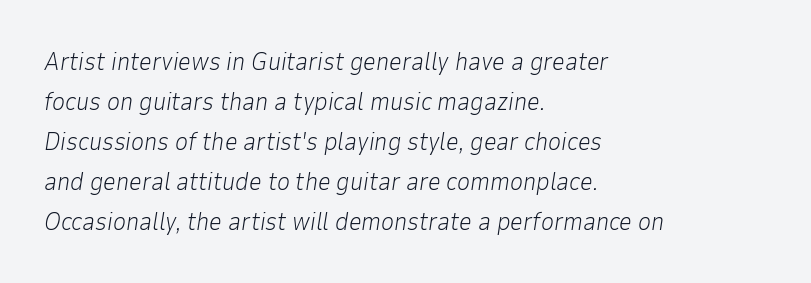
The image shows 25 px text type, italic (leaning right); set left-aligned, normal line spacing (1.6x), normal letter spacing, not underlined.
